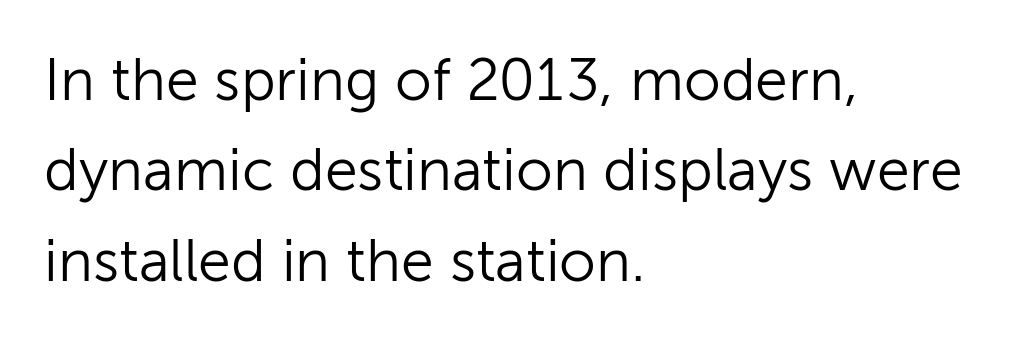
Q: Is the text bold? A: No.
Q: Is the text italic (slanted)? A: No, it is upright.
Q: Is the typeface a serif or a sans-serif typeface? A: Sans-serif.
Q: Is the text underlined? A: No.
Q: How is the paragraph aligned? A: Left-aligned.
Q: Is the spacing between letters normal or unusually wide? A: Normal.
Q: Is the spacing between lines tight, normal or loose? A: Normal.
Q: Width (condensed, normal, or wide)? A: Normal.
Q: Stroke contrast? A: Low.
Q: x-height? A: Medium.
Q: Monospaced? A: No.
